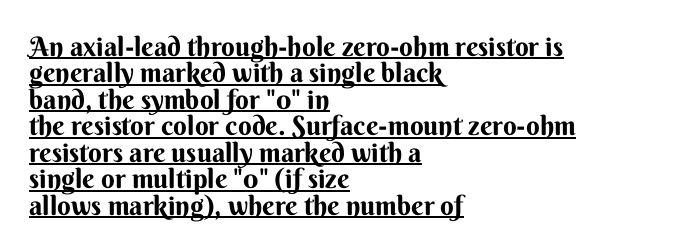
Q: Is the text bold? A: Yes.
Q: Is the text italic (slanted)? A: No, it is upright.
Q: Is the text underlined? A: Yes.
Q: How is the paragraph aligned? A: Left-aligned.
Q: Is the spacing between letters normal or unusually wide? A: Normal.
Q: Is the spacing between lines tight, normal or loose? A: Tight.
